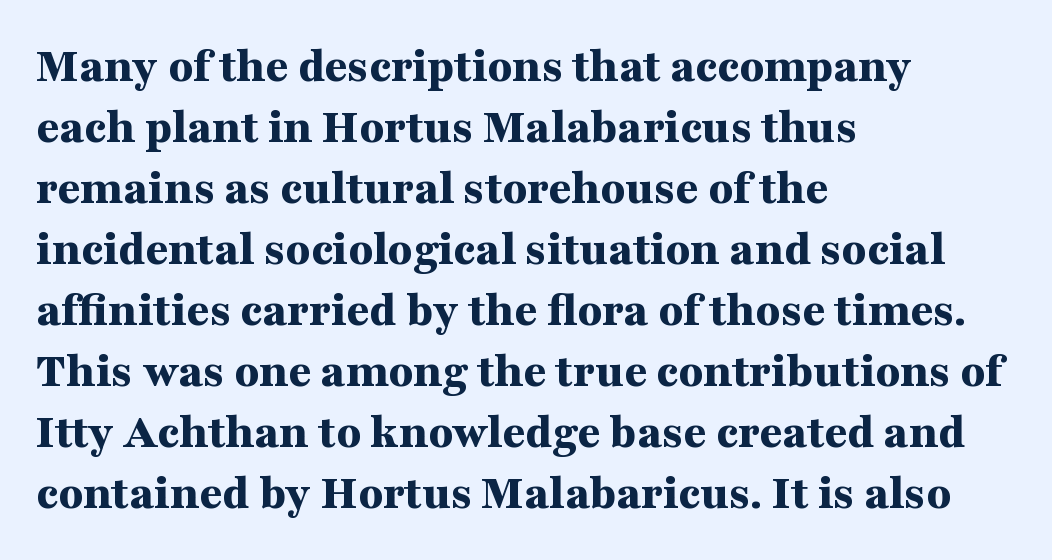
Q: Is the text bold? A: Yes.
Q: Is the text italic (slanted)? A: No, it is upright.
Q: Is the typeface a serif or a sans-serif typeface? A: Serif.
Q: Is the text underlined? A: No.
Q: How is the paragraph aligned? A: Left-aligned.
Q: Is the spacing between letters normal or unusually wide? A: Normal.
Q: Width (condensed, normal, or wide)? A: Wide.
Q: Stroke contrast? A: Medium.
Q: x-height? A: Medium.
Q: Monospaced? A: No.
